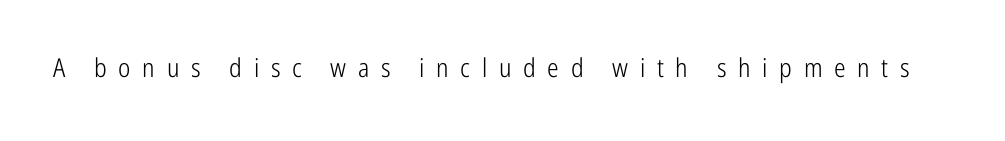
The image shows 26 px text type, upright; set unusually wide letter spacing (+0.45 em), not underlined.
